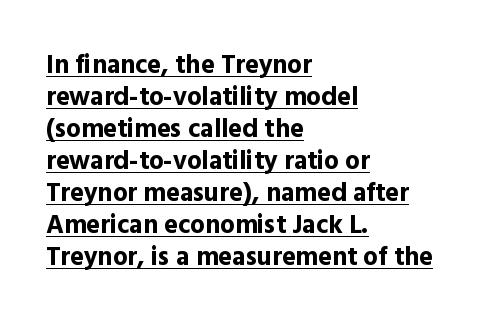
The image shows 26 px bold type, upright; set left-aligned, line spacing 1.23x, normal letter spacing, underlined.
